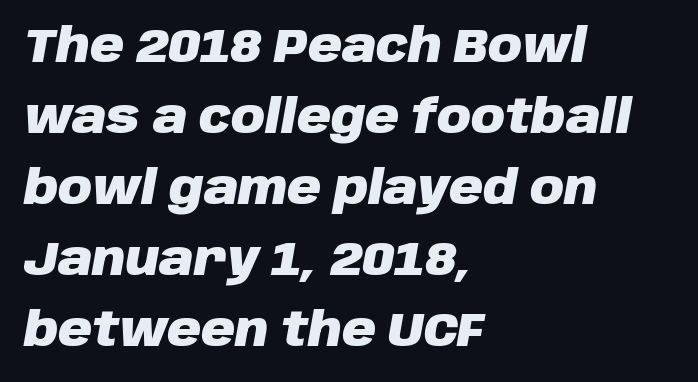
The image shows 47 px heavy type, italic (leaning right); set left-aligned, normal line spacing (1.51x), normal letter spacing, not underlined; low stroke contrast and a large x-height.
